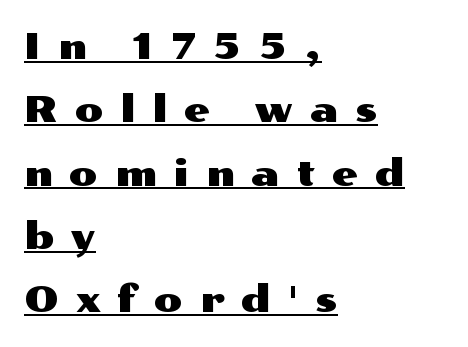
Students, note that the glyphs here are deliberately spaced far apart. Think of a printed novel: that variable character pitch is what you see here. Every row of glyphs begins at an identical x-position on the left. The face used here appears with an underline applied. This is sans-serif lettering, the kind often seen on screens and signage.
